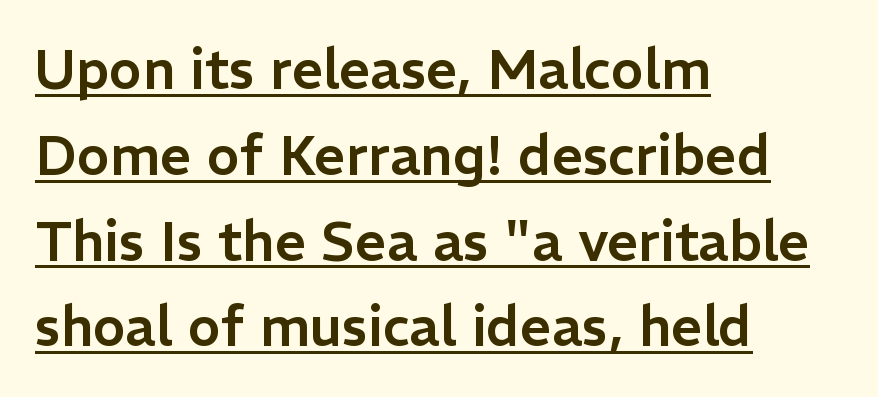
{"serif": "no", "italic": "no", "width": "normal", "stroke_contrast": "low", "x_height": "medium", "monospaced": "no", "underline": "yes", "align": "left", "line_spacing": "normal", "line_spacing_ratio": 1.56, "letter_spacing": "normal", "letter_spacing_em": 0.0, "glyph_px": 55}
